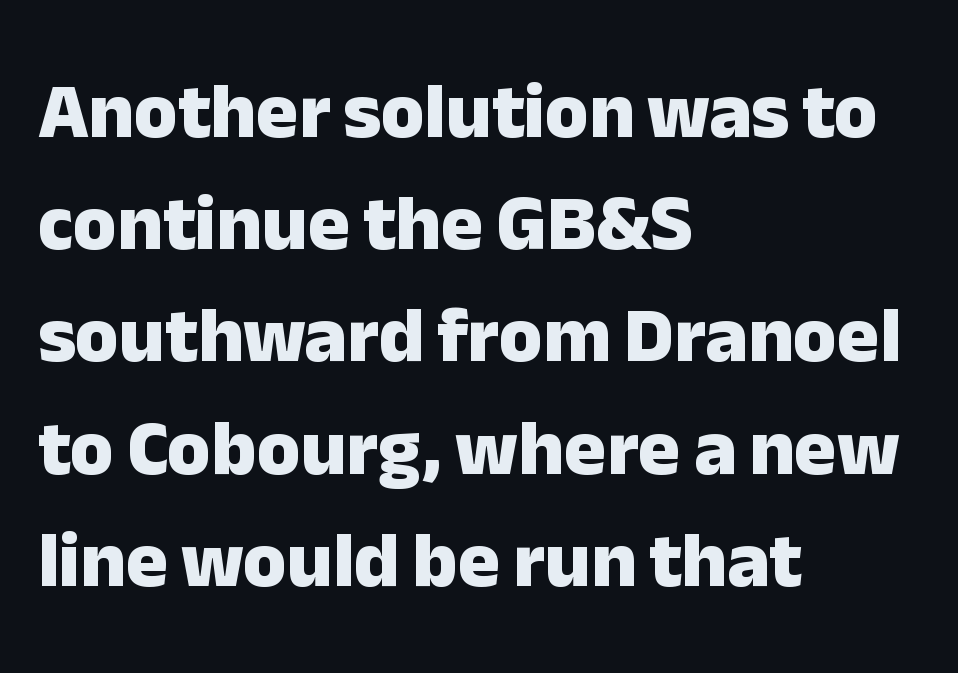
Q: Is the text bold? A: Yes.
Q: Is the text italic (slanted)? A: No, it is upright.
Q: Is the typeface a serif or a sans-serif typeface? A: Sans-serif.
Q: Is the text underlined? A: No.
Q: How is the paragraph aligned? A: Left-aligned.
Q: Is the spacing between letters normal or unusually wide? A: Normal.
Q: Is the spacing between lines tight, normal or loose? A: Normal.
Q: Width (condensed, normal, or wide)? A: Normal.
Q: Stroke contrast? A: Low.
Q: x-height? A: Medium.
Q: Monospaced? A: No.
